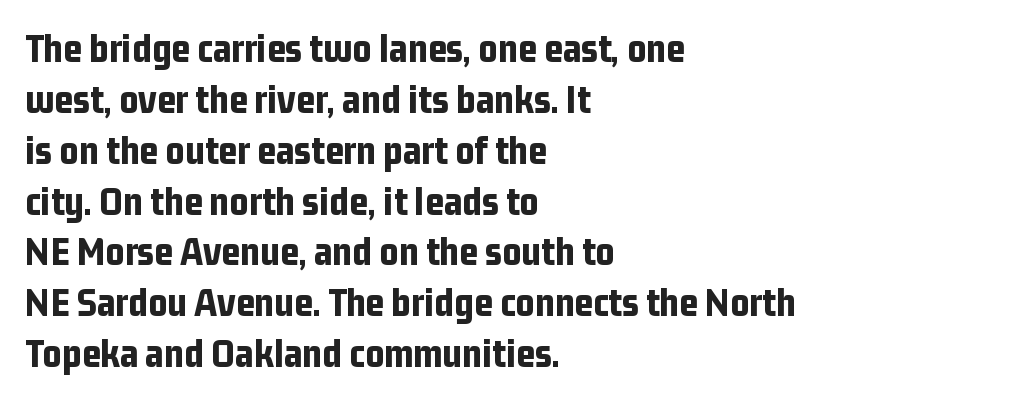
Q: Is the text bold? A: Yes.
Q: Is the text italic (slanted)? A: No, it is upright.
Q: Is the typeface a serif or a sans-serif typeface? A: Sans-serif.
Q: Is the text underlined? A: No.
Q: How is the paragraph aligned? A: Left-aligned.
Q: Is the spacing between letters normal or unusually wide? A: Normal.
Q: Width (condensed, normal, or wide)? A: Condensed.
Q: Stroke contrast? A: Low.
Q: x-height? A: Medium.
Q: Monospaced? A: No.
